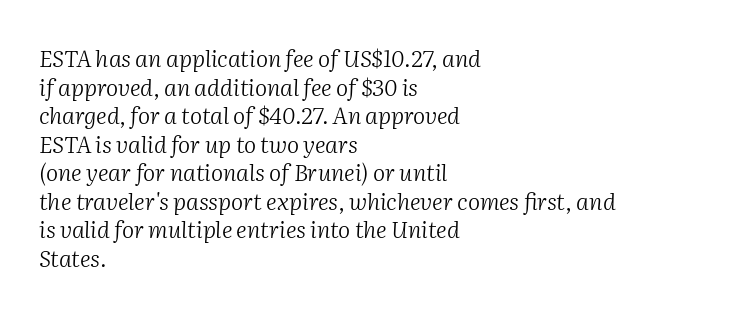
The horizontal fit of the characters is conventional and even. The space beneath each line is pristine and unruled. Left-aligned paragraph, ragged on the right. You can tell it's italic because the verticals aren't actually vertical. Heft: none added — not bold.
